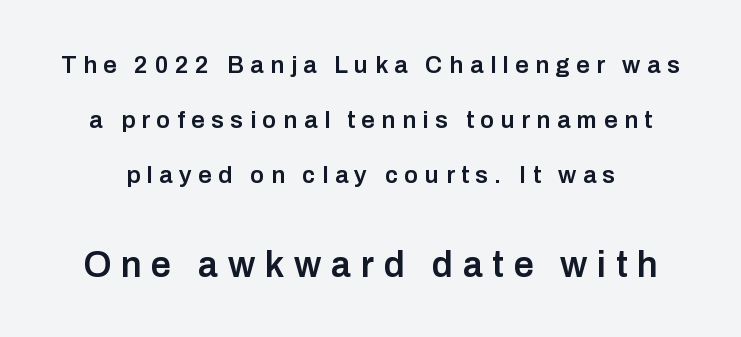
{"serif": "no", "italic": "no", "bold": "semi", "weight": "semibold", "width": "normal", "stroke_contrast": "low", "x_height": "medium", "monospaced": "no", "underline": "no", "line_spacing": "loose", "line_spacing_ratio": 2.3, "letter_spacing": "wide", "letter_spacing_em": 0.27, "larger_block": "second", "size_ratio": 1.5, "glyph_px": 36}
